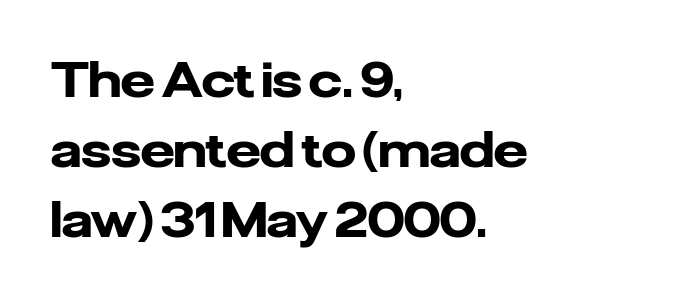
{"serif": "no", "italic": "no", "bold": "yes", "weight": "heavy", "width": "normal", "stroke_contrast": "low", "x_height": "medium", "monospaced": "no", "underline": "no", "align": "left", "line_spacing": "normal", "line_spacing_ratio": 1.46, "letter_spacing": "normal", "letter_spacing_em": 0.0, "glyph_px": 48}
